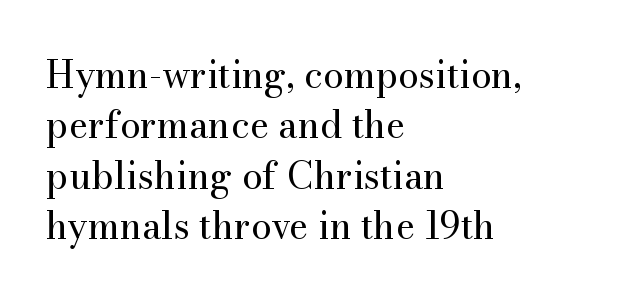
{"serif": "yes", "italic": "no", "bold": "no", "weight": "regular", "width": "normal", "stroke_contrast": "medium", "x_height": "small", "monospaced": "no", "underline": "no", "align": "left", "line_spacing": "normal", "line_spacing_ratio": 1.36, "letter_spacing": "normal", "letter_spacing_em": 0.0, "glyph_px": 37}
